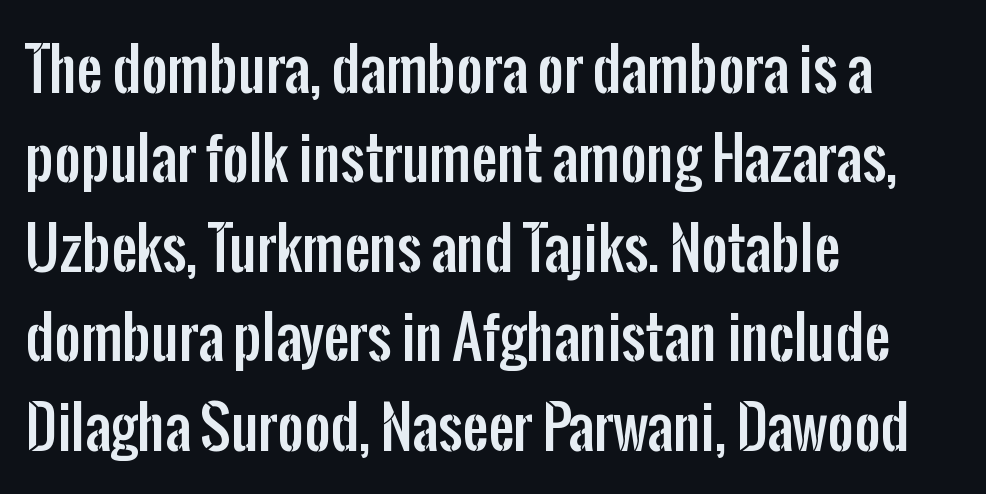
Clear beneath every line of the passage. Default kerning and tracking; the words read as compact shapes. The typeface chosen for these lines omits serifs. Students, observe: this is what conventionally led text looks like. Every row of glyphs begins at an identical x-position on the left. This sample uses an upright cut, with every glyph sitting square on the baseline.
